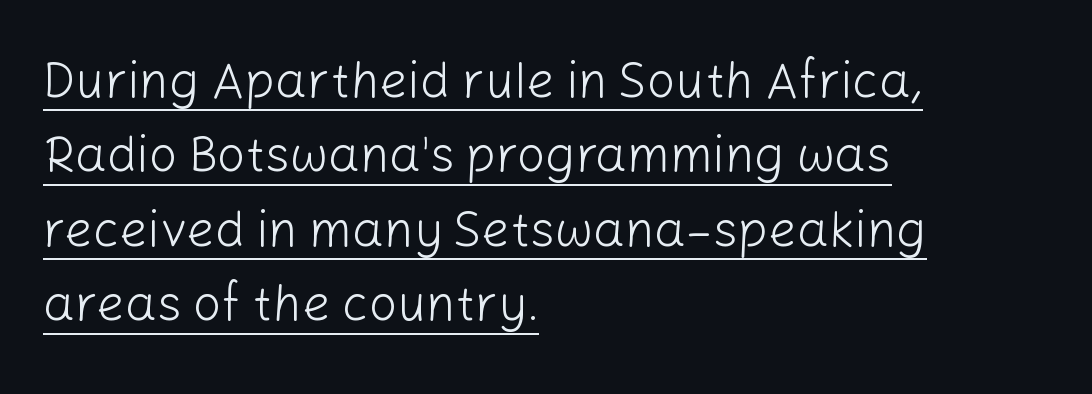
Q: Is the text bold? A: No.
Q: Is the text italic (slanted)? A: No, it is upright.
Q: Is the typeface a serif or a sans-serif typeface? A: Sans-serif.
Q: Is the text underlined? A: Yes.
Q: How is the paragraph aligned? A: Left-aligned.
Q: Is the spacing between letters normal or unusually wide? A: Normal.
Q: Is the spacing between lines tight, normal or loose? A: Normal.
Q: Width (condensed, normal, or wide)? A: Normal.
Q: Stroke contrast? A: Low.
Q: x-height? A: Medium.
Q: Monospaced? A: No.
